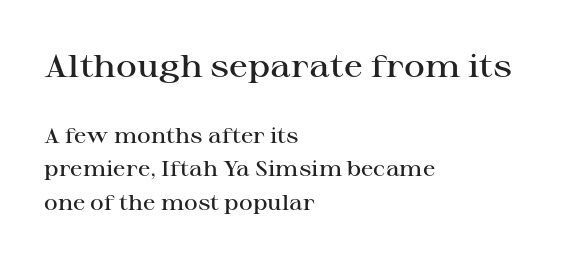
The image shows 32 px semibold, wide serif type, upright; set left-aligned, normal line spacing (1.6x), normal letter spacing, not underlined; the first (top) block is 1.52x larger; high stroke contrast and a medium x-height.
